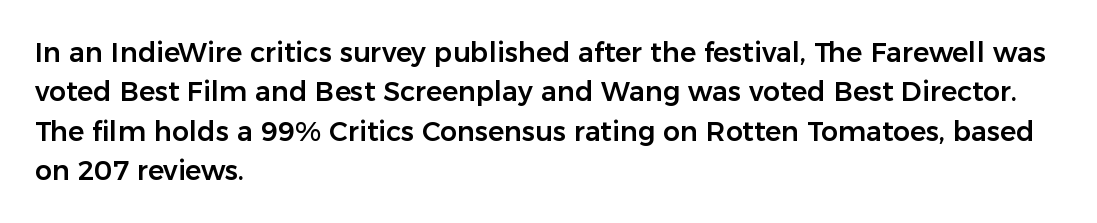
Rule under the text: the space is simply empty. The passage is arranged the way most books set body copy — flush left. This is the regular roman posture of the typeface. Default kerning and tracking; the words read as compact shapes.
